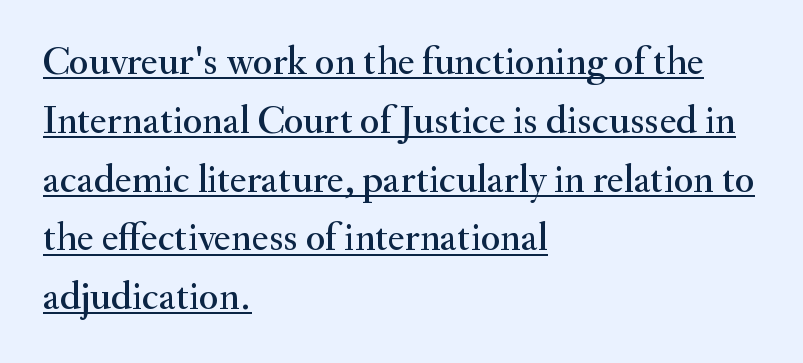
{"serif": "yes", "italic": "no", "width": "normal", "stroke_contrast": "medium", "x_height": "small", "monospaced": "no", "underline": "yes", "align": "left", "line_spacing": "normal", "line_spacing_ratio": 1.47, "letter_spacing": "normal", "letter_spacing_em": 0.0, "glyph_px": 40}
